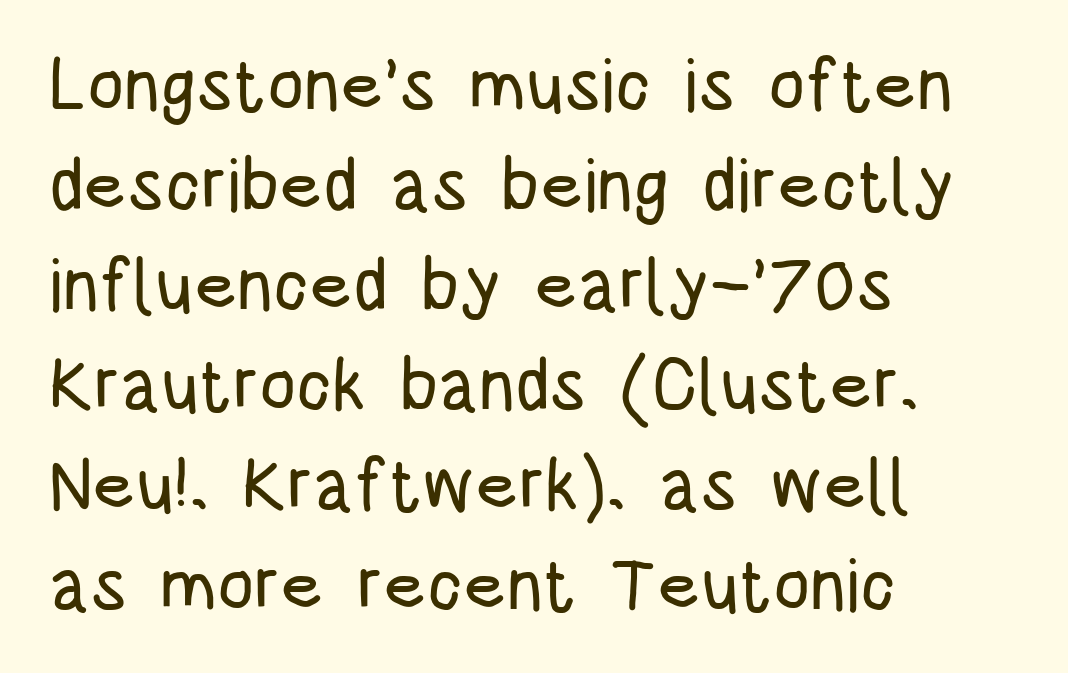
Q: Is the text italic (slanted)? A: No, it is upright.
Q: Is the typeface a serif or a sans-serif typeface? A: Sans-serif.
Q: Is the text underlined? A: No.
Q: How is the paragraph aligned? A: Left-aligned.
Q: Is the spacing between letters normal or unusually wide? A: Normal.
Q: Is the spacing between lines tight, normal or loose? A: Normal.
Q: Width (condensed, normal, or wide)? A: Condensed.
Q: Stroke contrast? A: Low.
Q: x-height? A: Large.
Q: Monospaced? A: No.
